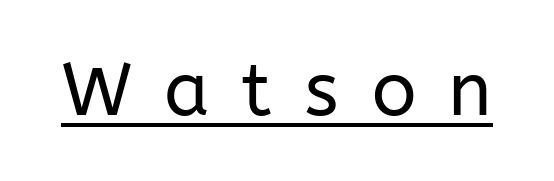
Q: Is the text bold? A: No.
Q: Is the text italic (slanted)? A: No, it is upright.
Q: Is the typeface a serif or a sans-serif typeface? A: Sans-serif.
Q: Is the text underlined? A: Yes.
Q: Is the spacing between letters normal or unusually wide? A: Unusually wide.
Q: Width (condensed, normal, or wide)? A: Normal.
Q: Stroke contrast? A: Low.
Q: x-height? A: Medium.
Q: Monospaced? A: No.
